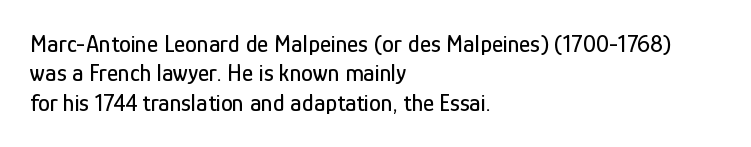
Q: Is the text italic (slanted)? A: No, it is upright.
Q: Is the text underlined? A: No.
Q: How is the paragraph aligned? A: Left-aligned.
Q: Is the spacing between letters normal or unusually wide? A: Normal.
